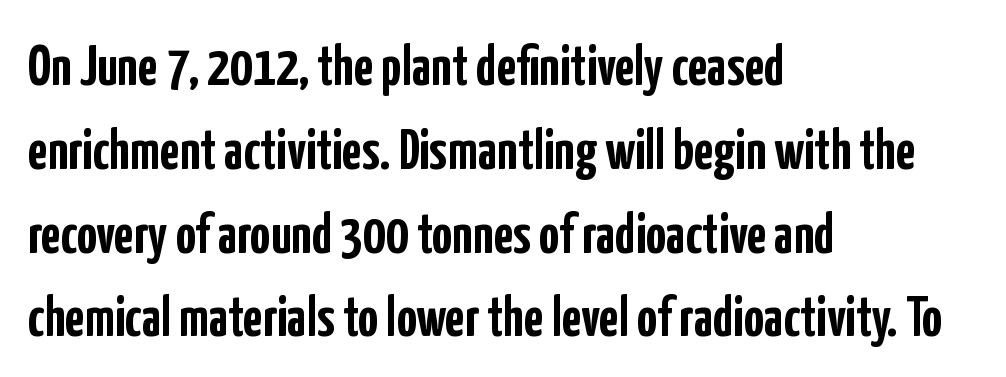
Q: Is the text bold? A: Yes.
Q: Is the text italic (slanted)? A: No, it is upright.
Q: Is the typeface a serif or a sans-serif typeface? A: Sans-serif.
Q: Is the text underlined? A: No.
Q: How is the paragraph aligned? A: Left-aligned.
Q: Is the spacing between letters normal or unusually wide? A: Normal.
Q: Is the spacing between lines tight, normal or loose? A: Normal.
Q: Width (condensed, normal, or wide)? A: Condensed.
Q: Stroke contrast? A: Low.
Q: x-height? A: Medium.
Q: Monospaced? A: No.
